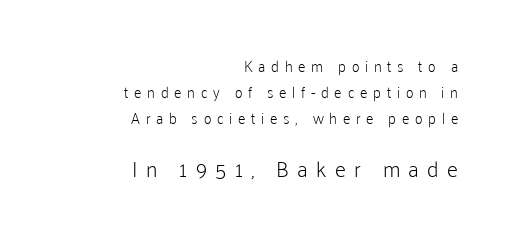
The image shows 22 px text type, upright; set right-aligned, line spacing 1.72x, unusually wide letter spacing (+0.38 em), not underlined; the second (bottom) block is 1.47x larger.
